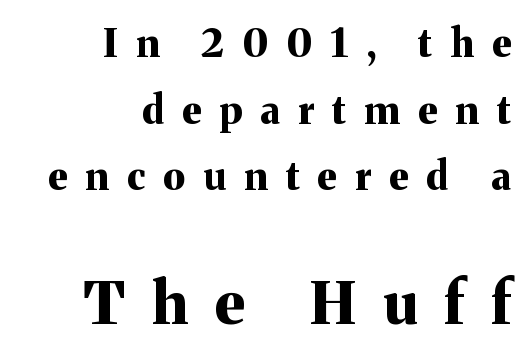
{"serif": "yes", "italic": "no", "bold": "yes", "weight": "bold", "width": "normal", "stroke_contrast": "medium", "x_height": "medium", "monospaced": "no", "underline": "no", "align": "right", "line_spacing_ratio": 1.71, "letter_spacing": "wide", "letter_spacing_em": 0.46, "larger_block": "second", "size_ratio": 1.51, "glyph_px": 59}
